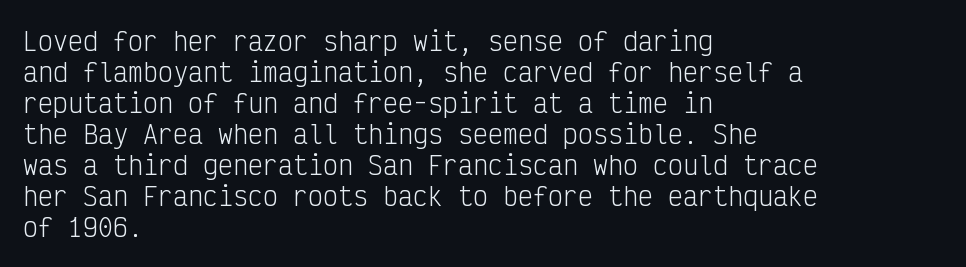
Q: Is the text bold? A: No.
Q: Is the text italic (slanted)? A: No, it is upright.
Q: Is the text underlined? A: No.
Q: How is the paragraph aligned? A: Left-aligned.
Q: Is the spacing between letters normal or unusually wide? A: Normal.
